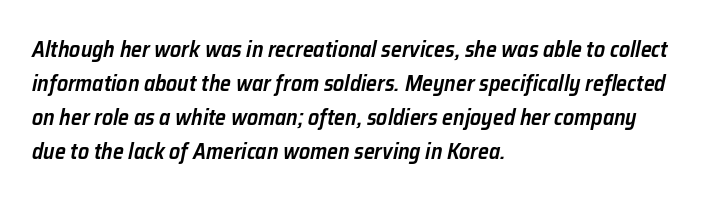
The image shows 22 px text type, italic (leaning right); set left-aligned, normal line spacing (1.55x), normal letter spacing, not underlined.
